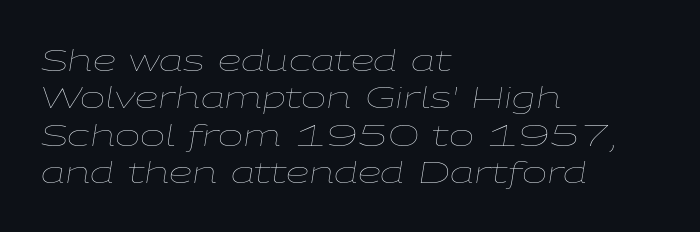
{"italic": "yes", "lean": "right", "slant_degrees": 9, "bold": "no", "weight": "thin", "width": "wide", "stroke_contrast": "low", "x_height": "medium", "monospaced": "no", "underline": "no", "align": "left", "line_spacing": "normal", "line_spacing_ratio": 1.25, "letter_spacing": "normal", "letter_spacing_em": 0.0, "glyph_px": 30}
